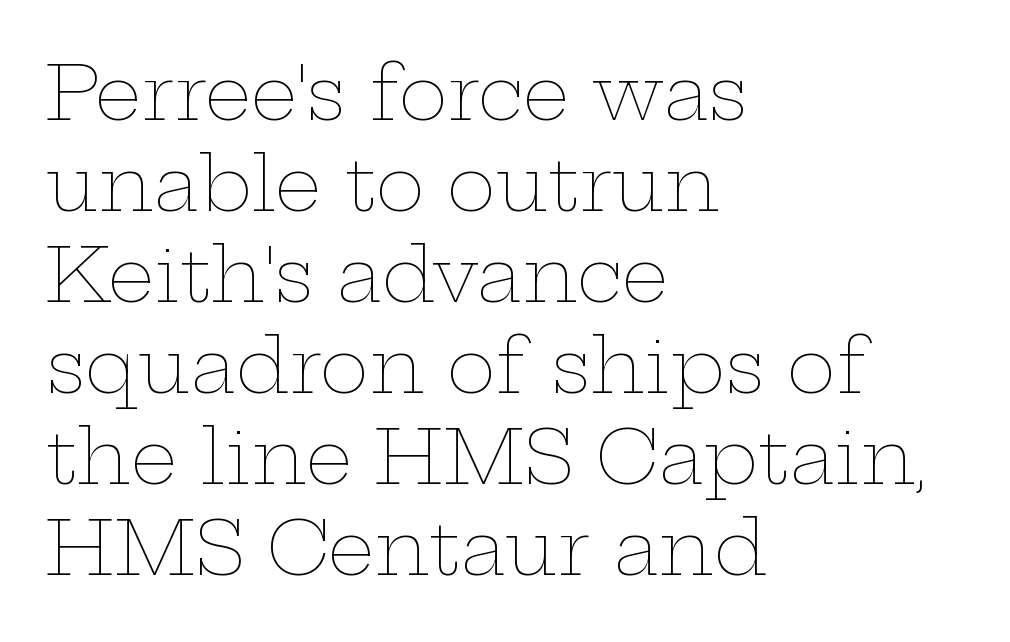
Q: Is the text bold? A: No.
Q: Is the text italic (slanted)? A: No, it is upright.
Q: Is the text underlined? A: No.
Q: How is the paragraph aligned? A: Left-aligned.
Q: Is the spacing between letters normal or unusually wide? A: Normal.
Q: Width (condensed, normal, or wide)? A: Wide.
Q: Stroke contrast? A: Low.
Q: x-height? A: Medium.
Q: Monospaced? A: No.
